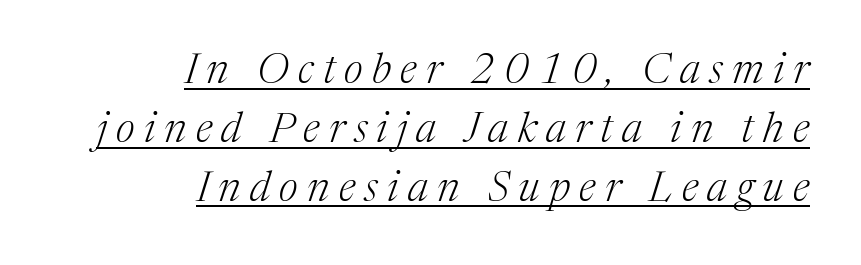
The image shows 42 px light serif type, italic (leaning right); set right-aligned, normal line spacing (1.4x), unusually wide letter spacing (+0.22 em), underlined; medium stroke contrast and a medium x-height.
